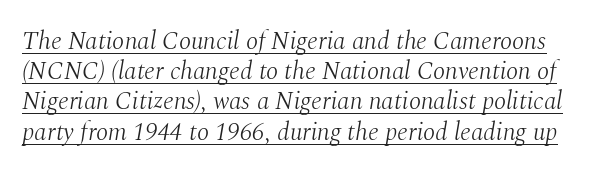
Weight: regular or lighter. The string is rendered with underlining switched on. The letters sit at their default tracking, neither squeezed nor spread. Tall strokes in this sample are angled rather than plumb.
